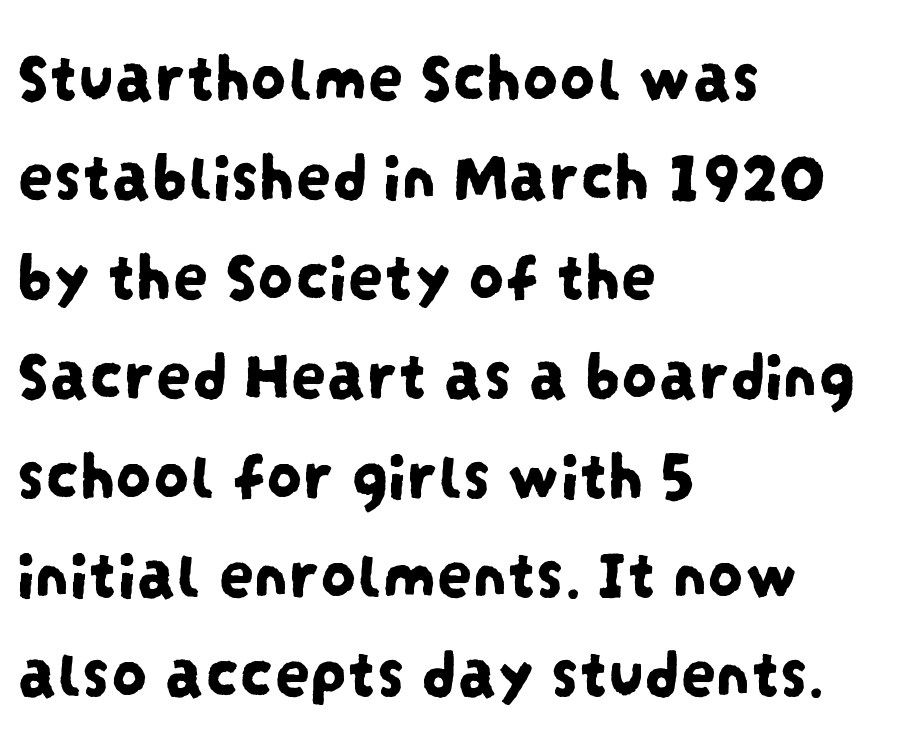
No extra tracking has been applied to these lines. Which margin do the lines hug? The left one — the right edge is uneven. Each new line begins a customary step beneath the previous one. Lines of text with bare space underneath. Does the type have serifs? No, each stem ends abruptly.
